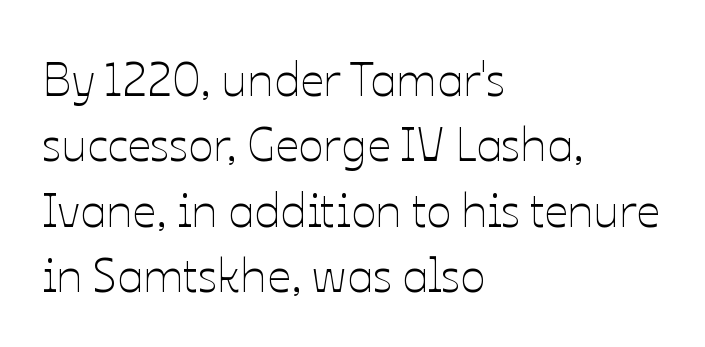
The paragraph shown leans on its left margin. The space directly below the letters is spotless. How are the letters spaced? Ordinarily, with no added tracking. The font is comparable to plain body text, perhaps lighter.
